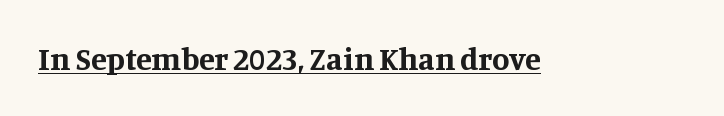
The typeface chosen for these lines features serifs. These lines keep a tight, regular rhythm from letter to letter. The rendering uses natural spacing where letterforms have individual widths. Heft: maximum for text — a bold. The face used here appears with an underline applied. The specimen reads as upright at a glance.
